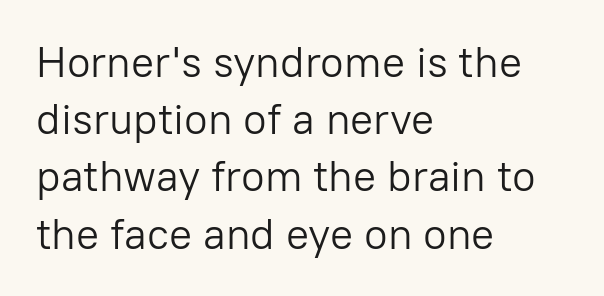
The image shows 43 px light sans-serif type, upright; set left-aligned, normal line spacing (1.33x), normal letter spacing, not underlined; low stroke contrast and a medium x-height.
